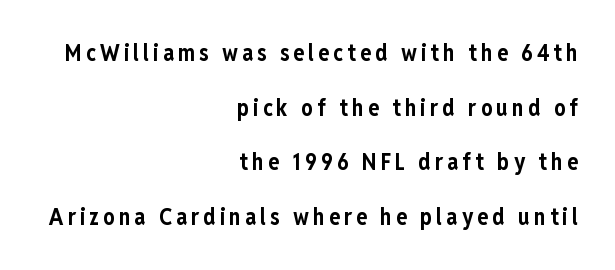
Q: Is the text bold? A: Yes.
Q: Is the text italic (slanted)? A: No, it is upright.
Q: Is the text underlined? A: No.
Q: How is the paragraph aligned? A: Right-aligned.
Q: Is the spacing between lines tight, normal or loose? A: Loose.
